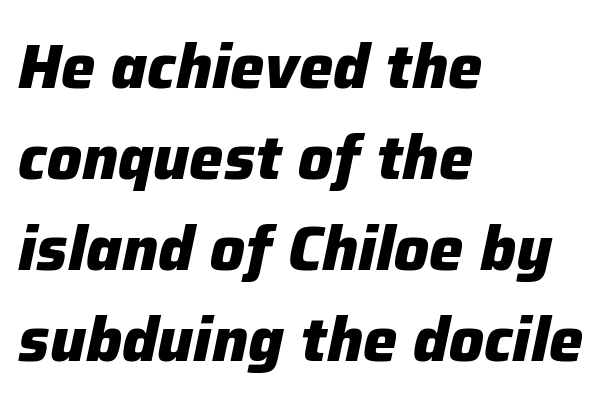
{"italic": "yes", "lean": "right", "slant_degrees": 12, "bold": "yes", "weight": "heavy", "width": "normal", "stroke_contrast": "low", "x_height": "medium", "monospaced": "no", "underline": "no", "align": "left", "line_spacing": "normal", "line_spacing_ratio": 1.49, "letter_spacing": "normal", "letter_spacing_em": 0.0, "glyph_px": 61}
